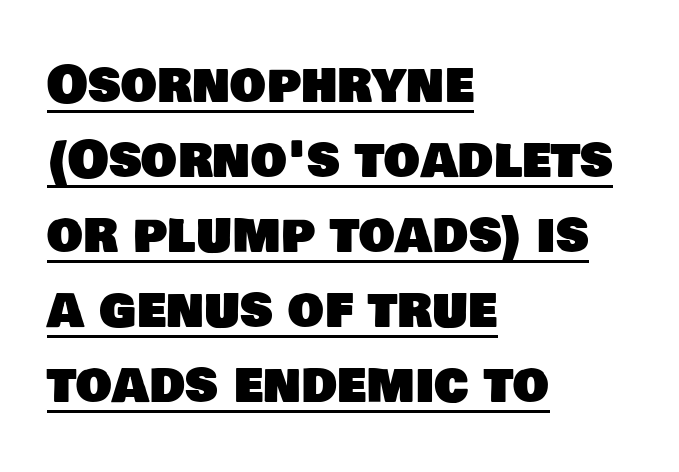
The image shows 51 px sans-serif type; set left-aligned, normal line spacing (1.47x), normal letter spacing, underlined; low stroke contrast and a large x-height.
